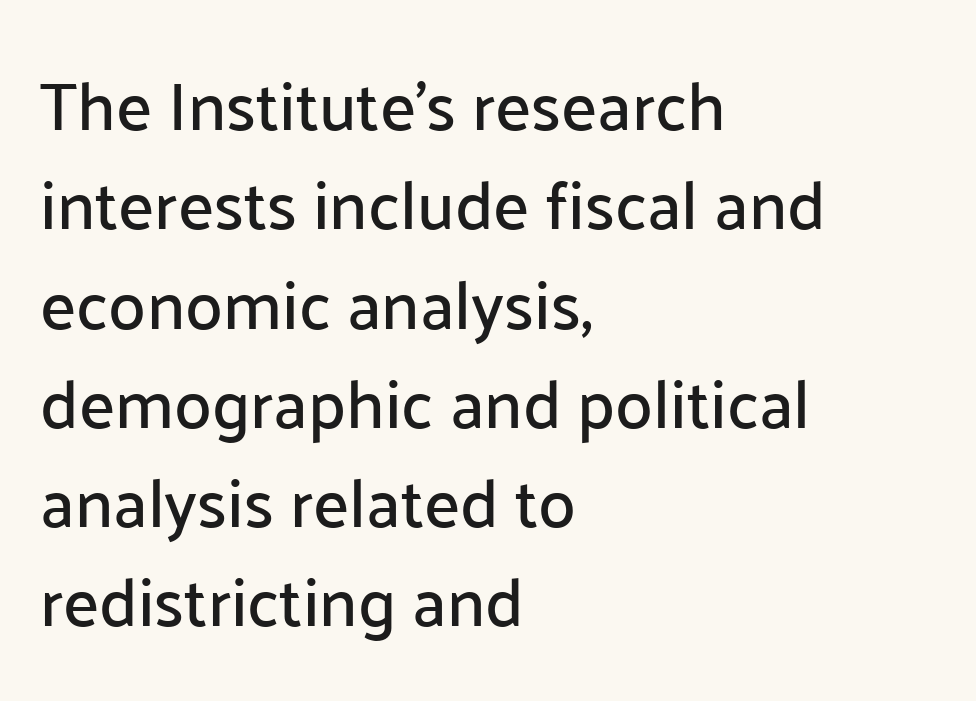
{"serif": "no", "italic": "no", "width": "normal", "stroke_contrast": "low", "x_height": "medium", "monospaced": "no", "underline": "no", "align": "left", "line_spacing": "normal", "line_spacing_ratio": 1.46, "letter_spacing": "normal", "letter_spacing_em": 0.0, "glyph_px": 68}
